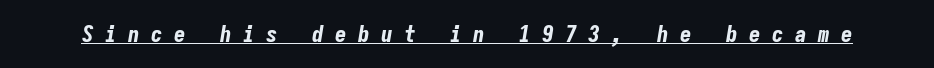
{"italic": "yes", "lean": "right", "slant_degrees": 9, "bold": "yes", "underline": "yes", "letter_spacing": "wide", "letter_spacing_em": 0.5, "glyph_px": 23}
